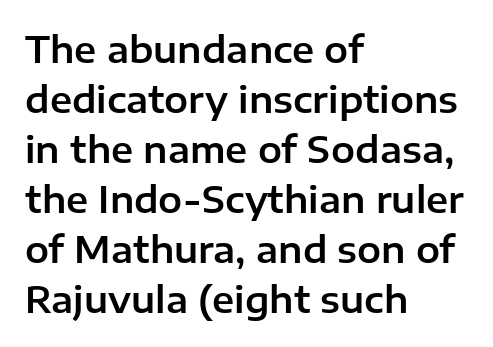
Honestly, the letter spacing is just normal — you wouldn't notice it. What kind of face is this? One without serifs — a sans. When letters stand straight like this, we call the style roman or upright. Rows of type keep a routine distance in the vertical direction.
